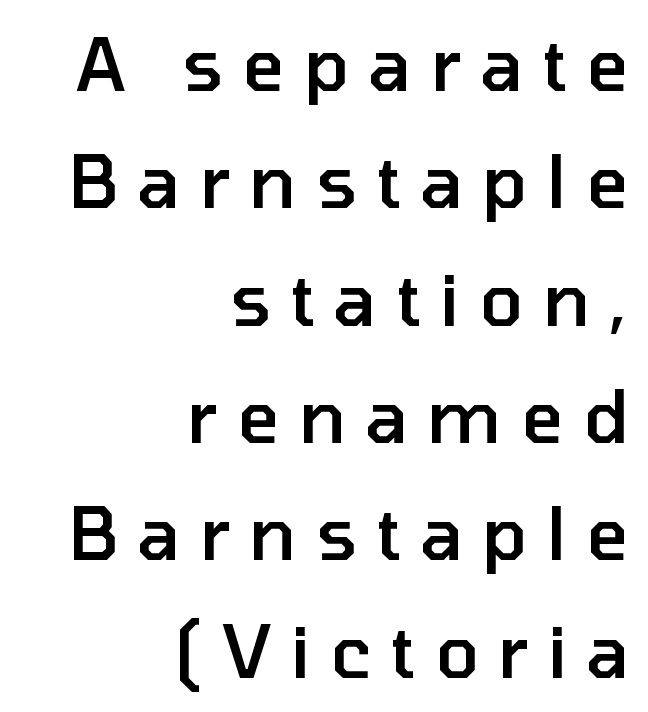
The image shows 72 px semibold sans-serif type, upright; set right-aligned, normal line spacing (1.63x), unusually wide letter spacing (+0.27 em), not underlined; low stroke contrast and a medium x-height.
